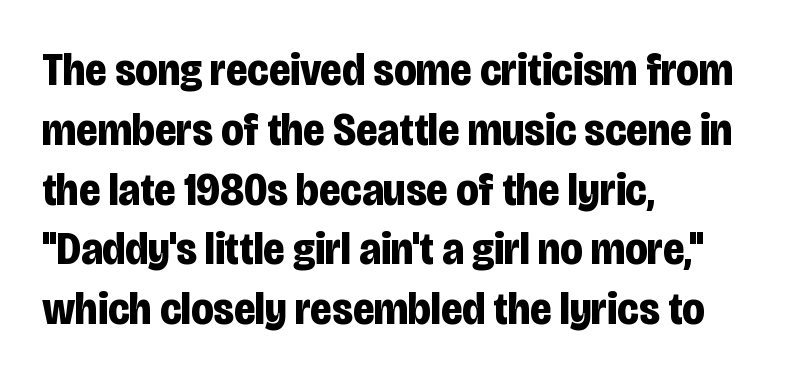
Q: Is the text bold? A: Yes.
Q: Is the text italic (slanted)? A: No, it is upright.
Q: Is the typeface a serif or a sans-serif typeface? A: Sans-serif.
Q: Is the text underlined? A: No.
Q: How is the paragraph aligned? A: Left-aligned.
Q: Is the spacing between letters normal or unusually wide? A: Normal.
Q: Is the spacing between lines tight, normal or loose? A: Normal.
Q: Width (condensed, normal, or wide)? A: Condensed.
Q: Stroke contrast? A: Low.
Q: x-height? A: Large.
Q: Monospaced? A: No.
